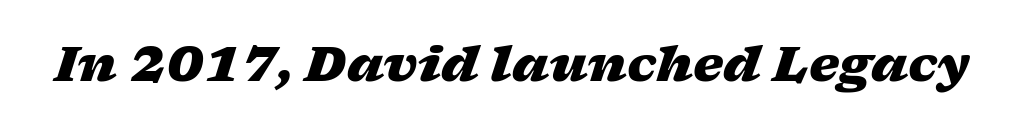
{"italic": "yes", "lean": "right", "slant_degrees": 17, "bold": "yes", "weight": "heavy", "width": "wide", "stroke_contrast": "low", "x_height": "medium", "monospaced": "no", "underline": "no", "letter_spacing": "normal", "letter_spacing_em": 0.0, "glyph_px": 48}
